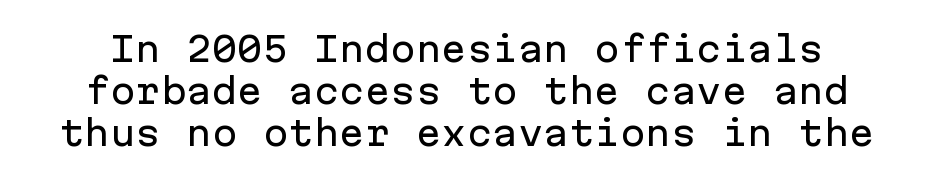
{"serif": "no", "italic": "no", "width": "normal", "stroke_contrast": "low", "x_height": "medium", "monospaced": "yes", "underline": "no", "line_spacing_ratio": 1.24, "letter_spacing": "normal", "letter_spacing_em": 0.0, "glyph_px": 34}
